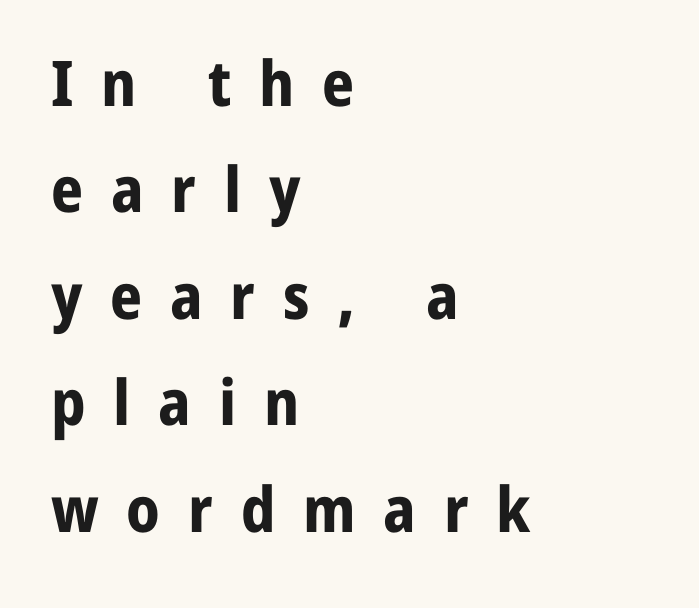
The image shows 63 px bold sans-serif type, upright; set left-aligned, normal line spacing (1.69x), unusually wide letter spacing (+0.44 em), not underlined; low stroke contrast and a medium x-height.
